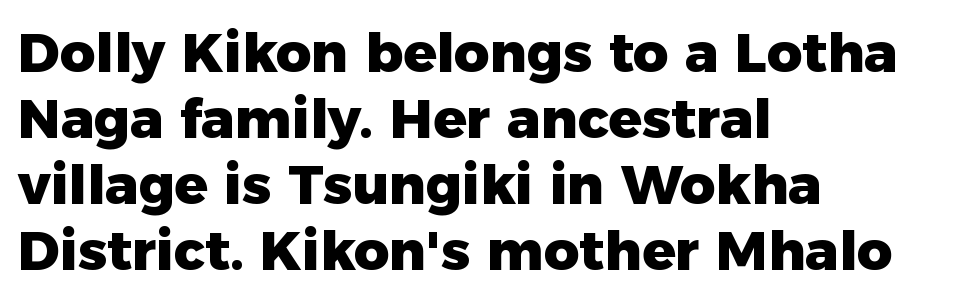
The image shows 55 px heavy sans-serif type, upright; set left-aligned, line spacing 1.2x, normal letter spacing, not underlined; low stroke contrast and a medium x-height.
